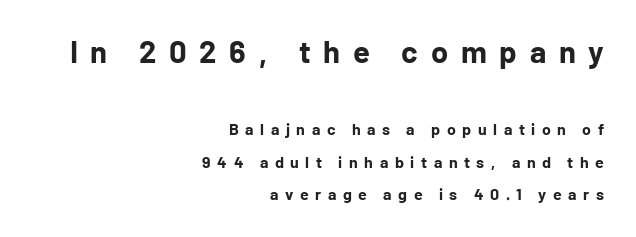
{"serif": "no", "italic": "no", "bold": "yes", "weight": "bold", "width": "normal", "stroke_contrast": "low", "x_height": "medium", "monospaced": "no", "underline": "no", "align": "right", "line_spacing": "loose", "line_spacing_ratio": 2.02, "letter_spacing": "wide", "letter_spacing_em": 0.41, "larger_block": "first", "size_ratio": 1.94, "glyph_px": 31}
